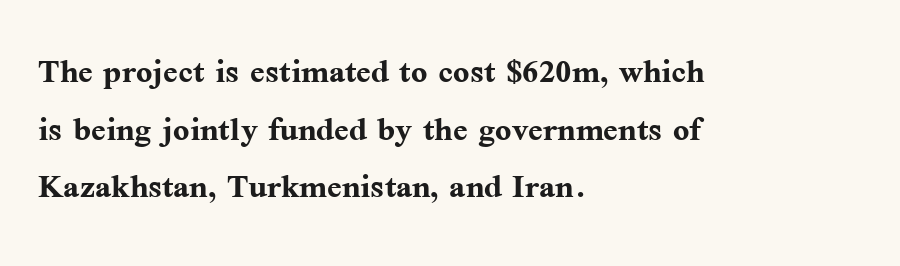
Q: Is the text bold? A: Yes.
Q: Is the text italic (slanted)? A: No, it is upright.
Q: Is the typeface a serif or a sans-serif typeface? A: Serif.
Q: Is the text underlined? A: No.
Q: How is the paragraph aligned? A: Left-aligned.
Q: Is the spacing between letters normal or unusually wide? A: Normal.
Q: Is the spacing between lines tight, normal or loose? A: Normal.
Q: Width (condensed, normal, or wide)? A: Normal.
Q: Stroke contrast? A: Medium.
Q: x-height? A: Medium.
Q: Monospaced? A: No.
